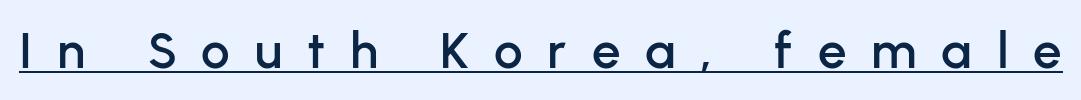
{"serif": "no", "italic": "no", "width": "normal", "stroke_contrast": "low", "x_height": "medium", "monospaced": "no", "underline": "yes", "letter_spacing": "wide", "letter_spacing_em": 0.49, "glyph_px": 51}
